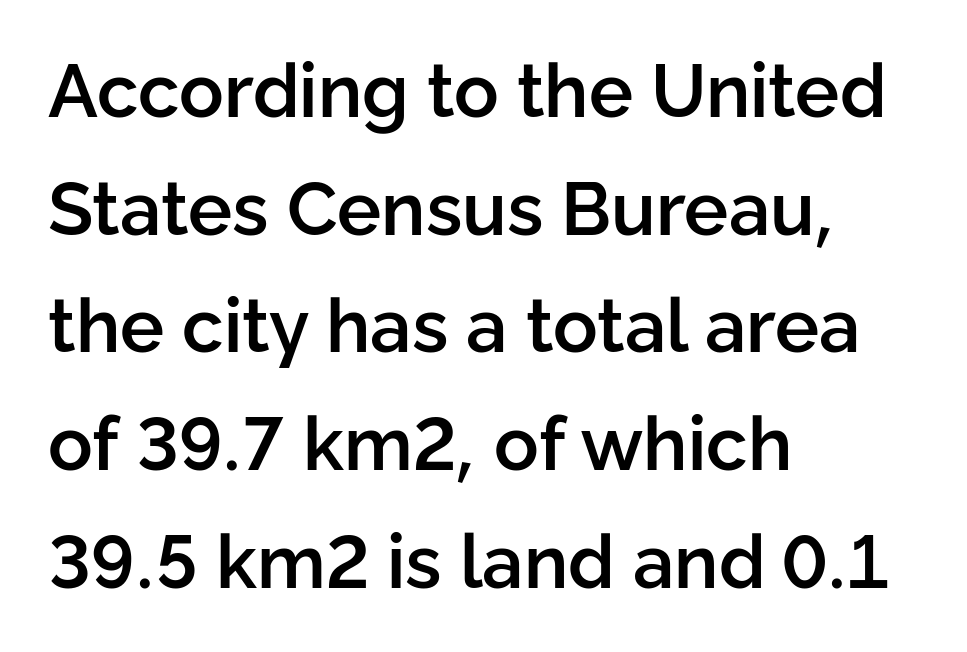
A typesetter would mark this as roman, not italic. If you measured baseline to baseline, you'd find a middling distance. The glyphs in this specimen are sans serif. Compared with a centered layout, this one pins lines to the left instead. The face used here is proportionally spaced, like ordinary book or web type. Is the type bold? Partly — it's a semibold, heavier than regular but not fully bold.
